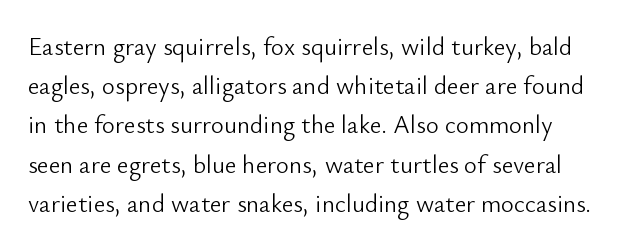
Check the space under the baseline: it is left empty. Characters remain perfectly vertical along every line. Default kerning and tracking; the words read as compact shapes. Stems here are at most as thick as an everyday book face.
